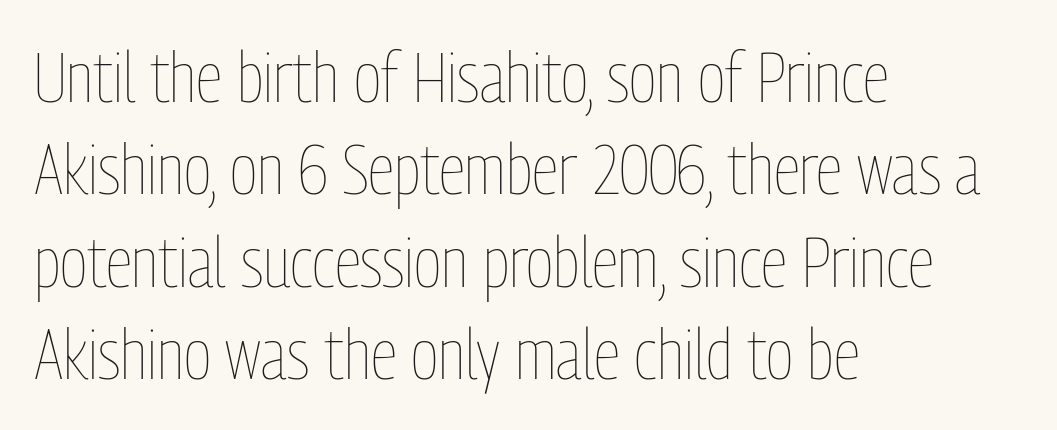
Q: Is the text bold? A: No.
Q: Is the text italic (slanted)? A: No, it is upright.
Q: Is the text underlined? A: No.
Q: How is the paragraph aligned? A: Left-aligned.
Q: Is the spacing between letters normal or unusually wide? A: Normal.
Q: Is the spacing between lines tight, normal or loose? A: Normal.
Q: Width (condensed, normal, or wide)? A: Condensed.
Q: Stroke contrast? A: Low.
Q: x-height? A: Medium.
Q: Monospaced? A: No.
